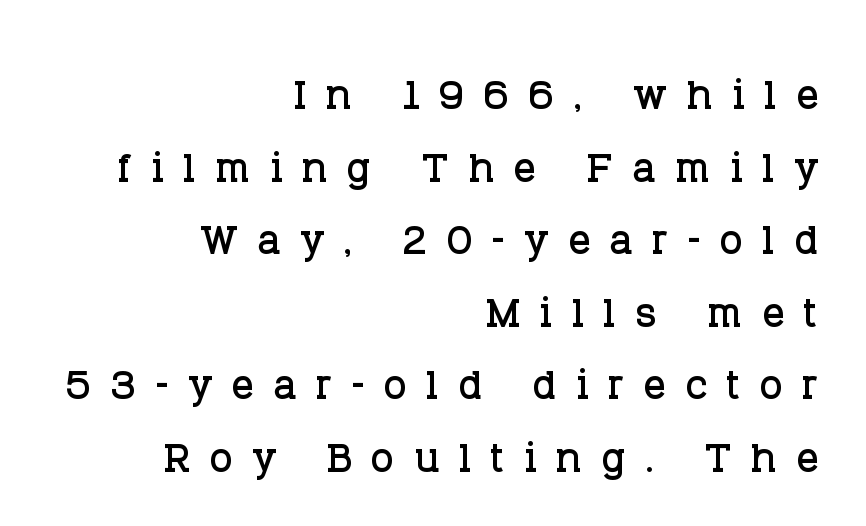
{"serif": "yes", "italic": "no", "width": "normal", "stroke_contrast": "low", "x_height": "large", "monospaced": "no", "underline": "no", "align": "right", "line_spacing": "normal", "line_spacing_ratio": 1.32, "letter_spacing": "wide", "letter_spacing_em": 0.35, "glyph_px": 55}
